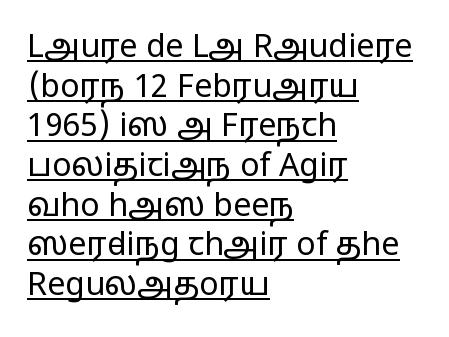
Q: Is the text bold? A: No.
Q: Is the text italic (slanted)? A: No, it is upright.
Q: Is the typeface a serif or a sans-serif typeface? A: Sans-serif.
Q: Is the text underlined? A: Yes.
Q: How is the paragraph aligned? A: Left-aligned.
Q: Is the spacing between letters normal or unusually wide? A: Normal.
Q: Width (condensed, normal, or wide)? A: Wide.
Q: Stroke contrast? A: Low.
Q: x-height? A: Medium.
Q: Monospaced? A: No.
